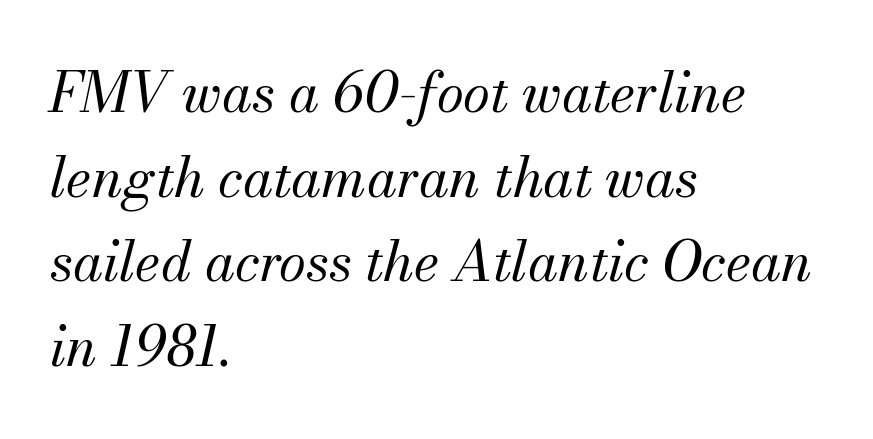
The gaps between neighbouring characters are ordinary and unremarkable. Old-style or modern, the face here clearly has serifs. Descender tails drop into unmarked territory. Heft: none added — not bold. Regular leading.
